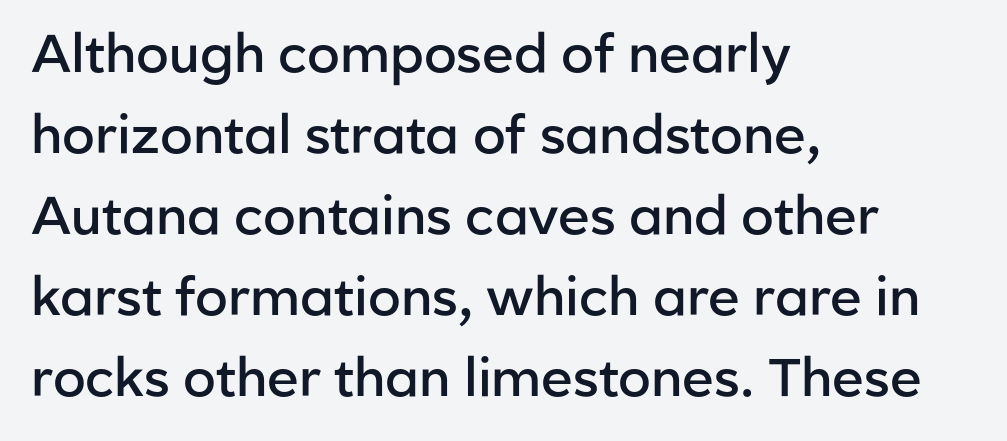
{"serif": "no", "italic": "no", "bold": "semi", "weight": "semibold", "width": "normal", "stroke_contrast": "low", "x_height": "medium", "monospaced": "no", "underline": "no", "align": "left", "line_spacing": "normal", "line_spacing_ratio": 1.53, "letter_spacing": "normal", "letter_spacing_em": 0.0, "glyph_px": 53}
